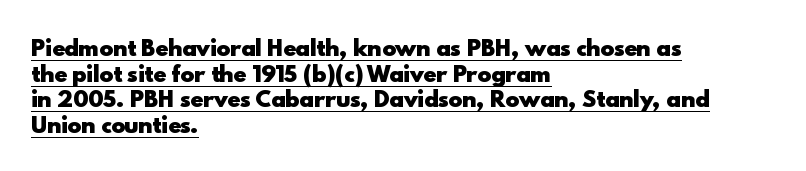
Caption: bold face, heavy strokes. Tracking here is standard; glyphs follow each other at the usual distance. The letters stand straight up with perfectly vertical stems. Caption: lettering with a line underneath. Casual observation: everything's shoved over to the left.
